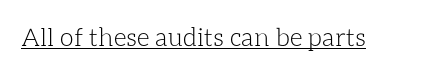
{"italic": "no", "bold": "no", "underline": "yes", "letter_spacing": "normal", "letter_spacing_em": 0.0, "glyph_px": 25}
